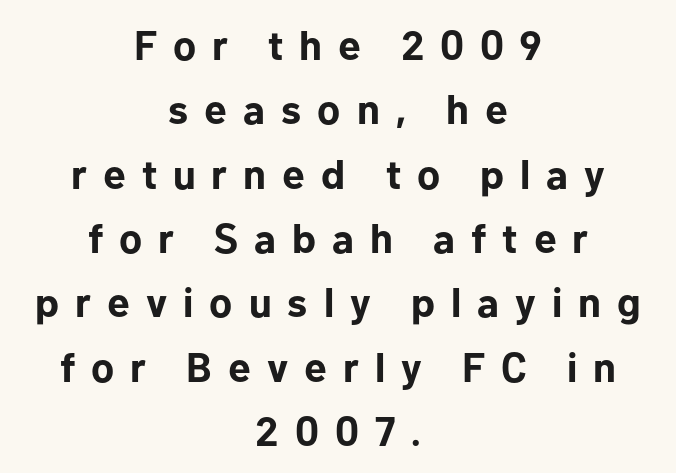
Q: Is the text bold? A: Yes.
Q: Is the text italic (slanted)? A: No, it is upright.
Q: Is the typeface a serif or a sans-serif typeface? A: Sans-serif.
Q: Is the text underlined? A: No.
Q: How is the paragraph aligned? A: Centered.
Q: Is the spacing between letters normal or unusually wide? A: Unusually wide.
Q: Is the spacing between lines tight, normal or loose? A: Normal.
Q: Width (condensed, normal, or wide)? A: Normal.
Q: Stroke contrast? A: Low.
Q: x-height? A: Medium.
Q: Monospaced? A: No.
